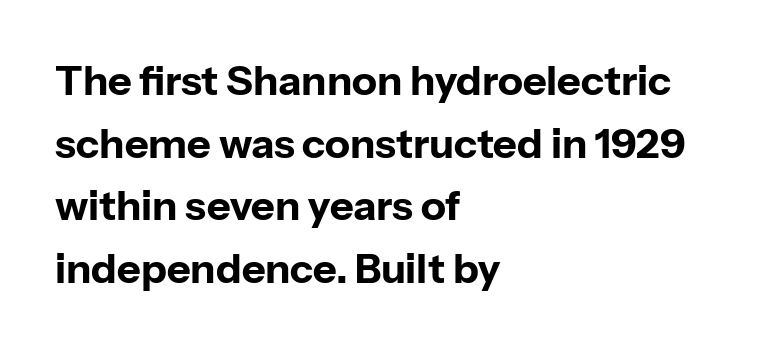
Character widths vary here, with narrow letters taking less room than wide ones. Ordinary non-slanted type is in use. Words float on clear page, feet unadorned. Visually the block forms a straight wall on the left and a jagged coastline on the right.
